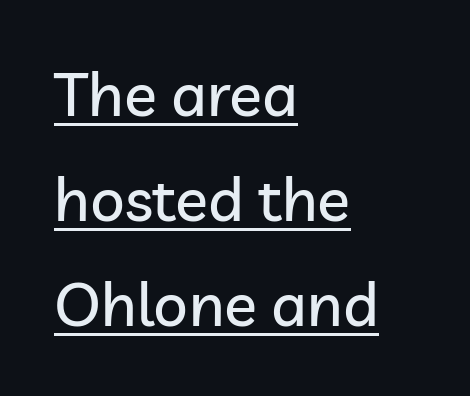
The glyphs are accompanied by a horizontal stroke just below them. The letters stand upright; this is a roman face. Nothing unusual about the tracking: characters are spaced as the font intends. Observe the absence of serifs on each vertical stroke in this sample.
